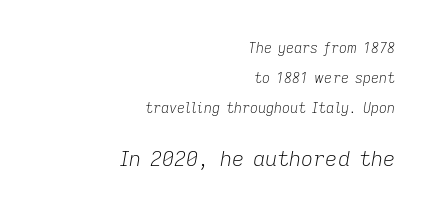
Is the block centered? No — it sits flush against the right margin. The passage shown is not bold in any degree. Baseline-to-baseline distance is far greater than the letter height. The font's italic variant was chosen for this text.
